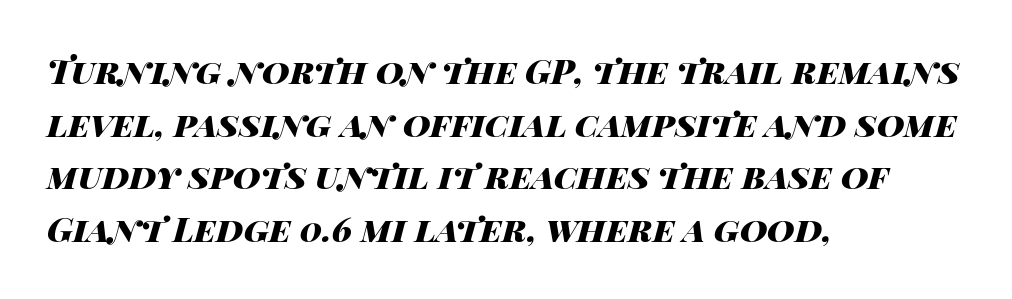
{"italic": "yes", "lean": "right", "slant_degrees": 14, "bold": "yes", "weight": "heavy", "width": "wide", "stroke_contrast": "high", "x_height": "large", "monospaced": "no", "underline": "no", "align": "left", "line_spacing": "normal", "line_spacing_ratio": 1.55, "letter_spacing": "normal", "letter_spacing_em": 0.0, "glyph_px": 34}
